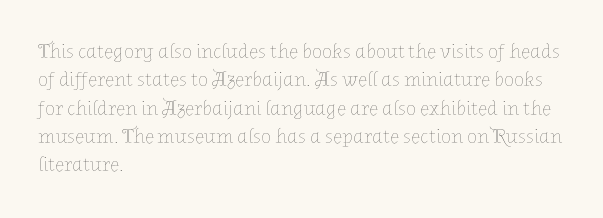
The image shows 21 px text type, upright; set left-aligned, normal line spacing (1.35x), normal letter spacing, not underlined.
